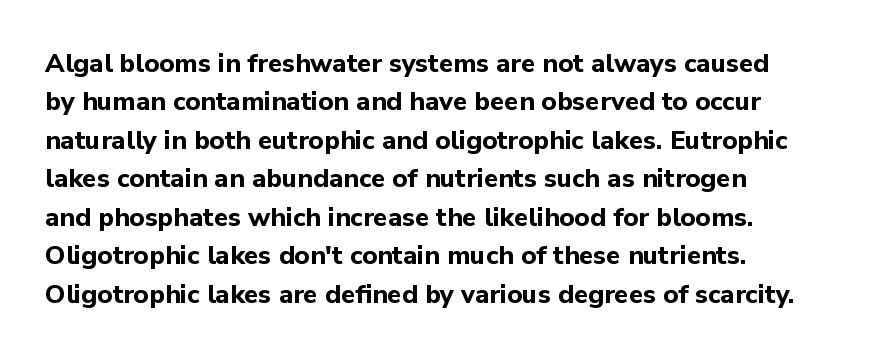
Q: Is the text bold? A: Yes.
Q: Is the text italic (slanted)? A: No, it is upright.
Q: Is the text underlined? A: No.
Q: How is the paragraph aligned? A: Left-aligned.
Q: Is the spacing between letters normal or unusually wide? A: Normal.
Q: Is the spacing between lines tight, normal or loose? A: Normal.
